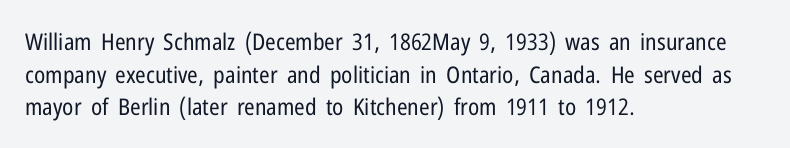
Q: Is the text bold? A: No.
Q: Is the text italic (slanted)? A: No, it is upright.
Q: Is the text underlined? A: No.
Q: How is the paragraph aligned? A: Left-aligned.
Q: Is the spacing between letters normal or unusually wide? A: Normal.
Q: Is the spacing between lines tight, normal or loose? A: Normal.
